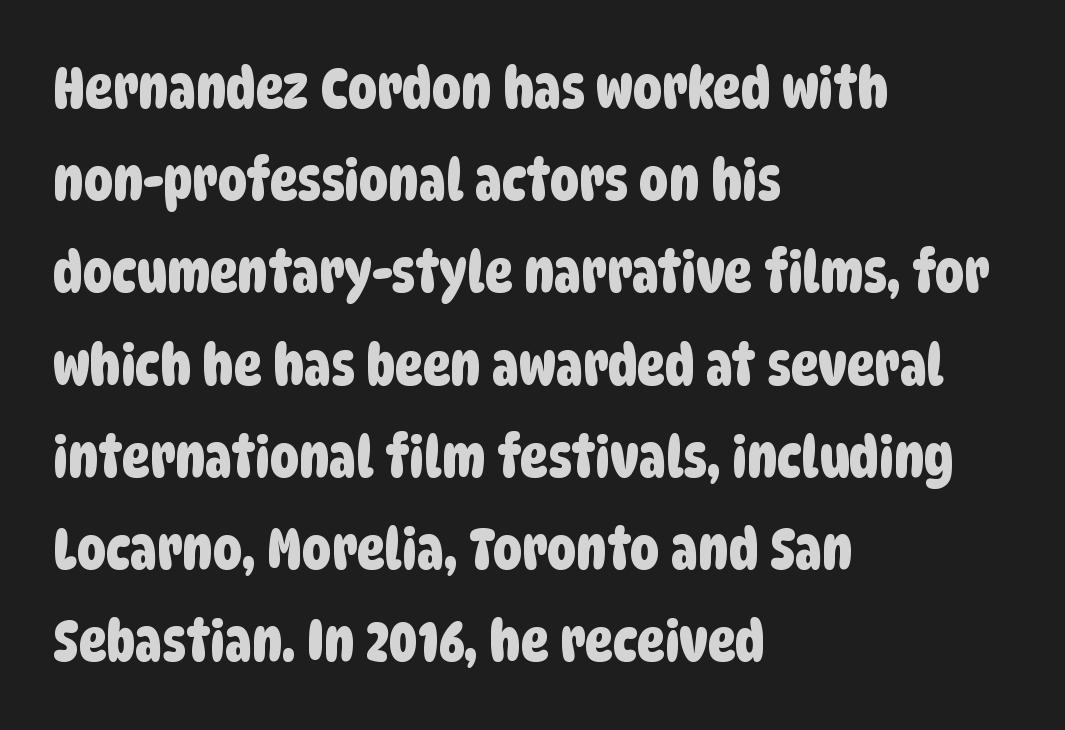
{"serif": "no", "width": "condensed", "stroke_contrast": "low", "x_height": "large", "monospaced": "no", "underline": "no", "align": "left", "line_spacing": "normal", "line_spacing_ratio": 1.59, "letter_spacing": "normal", "letter_spacing_em": 0.0, "glyph_px": 58}
